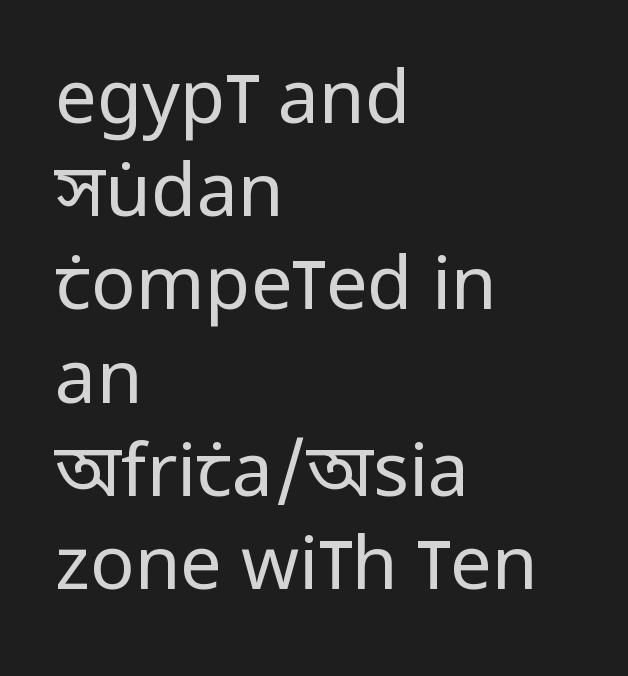
The image shows 74 px regular-weight, condensed sans-serif type, upright; set left-aligned, normal line spacing (1.26x), normal letter spacing, not underlined; low stroke contrast and a large x-height.
